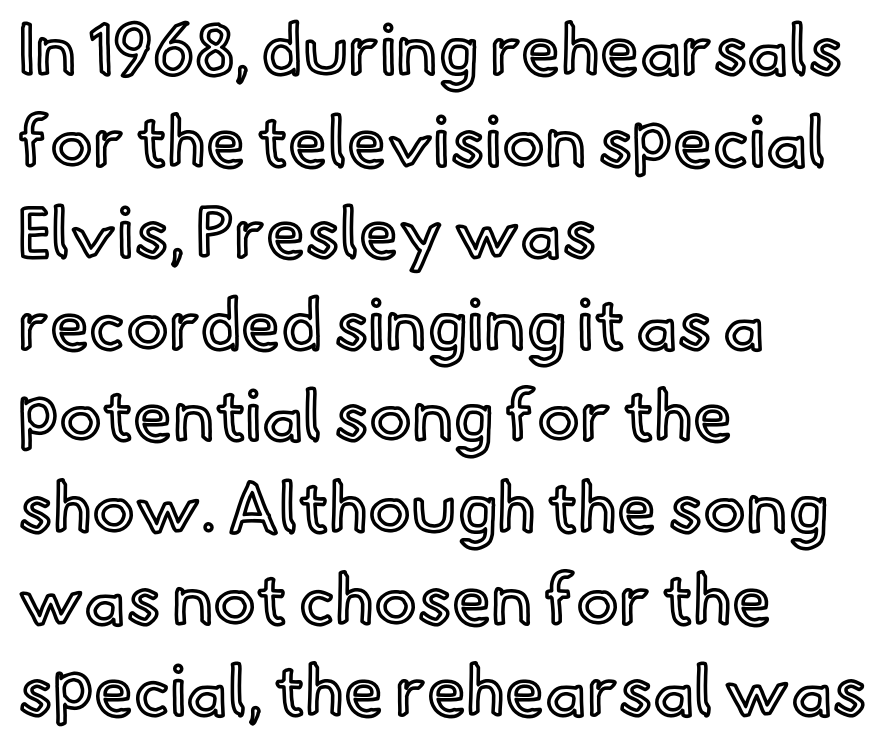
The image shows 71 px text type, upright; set left-aligned, normal line spacing (1.29x), normal letter spacing, not underlined; a small x-height.
